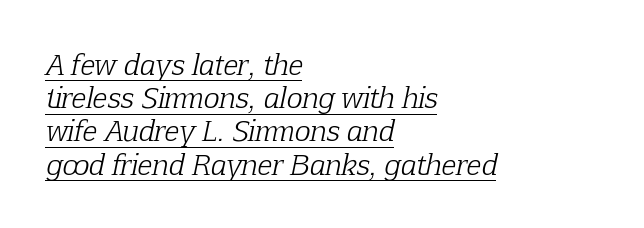
The image shows 27 px text type, italic (leaning right); set left-aligned, line spacing 1.23x, normal letter spacing, underlined.
